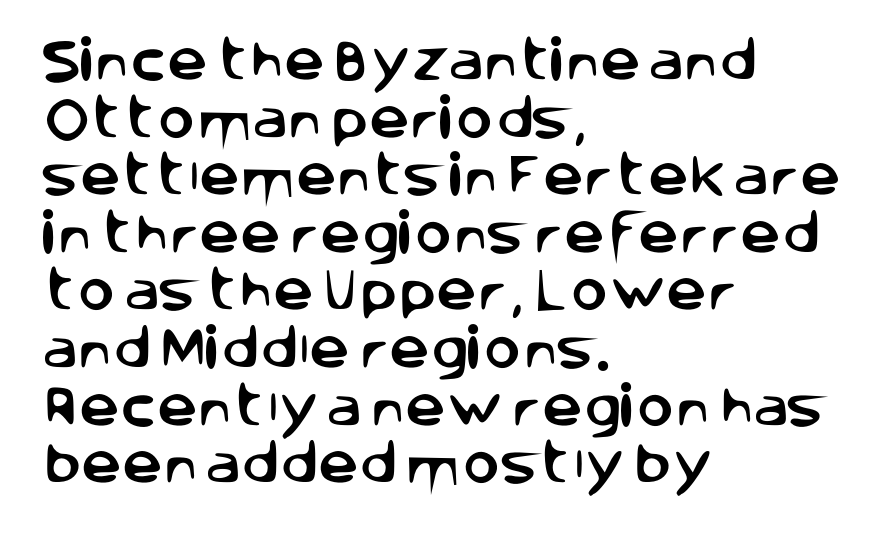
{"serif": "no", "italic": "no", "width": "normal", "stroke_contrast": "low", "x_height": "large", "monospaced": "no", "underline": "no", "align": "left", "line_spacing": "normal", "line_spacing_ratio": 1.28, "letter_spacing": "normal", "letter_spacing_em": 0.0, "glyph_px": 45}
